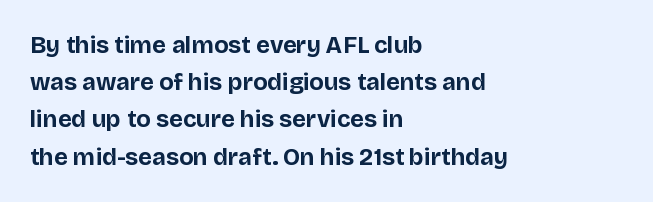
The image shows 24 px bold type, upright; set left-aligned, normal line spacing (1.55x), normal letter spacing, not underlined.
